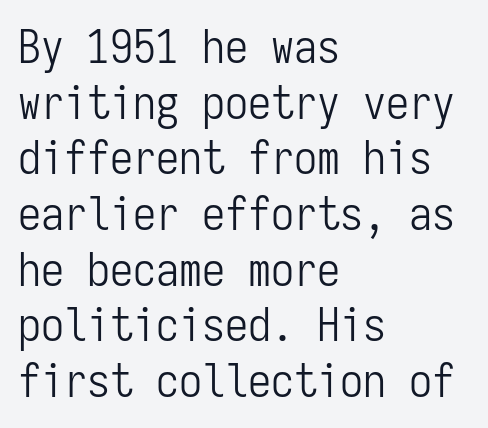
Q: Is the text bold? A: No.
Q: Is the text italic (slanted)? A: No, it is upright.
Q: Is the typeface a serif or a sans-serif typeface? A: Sans-serif.
Q: Is the text underlined? A: No.
Q: How is the paragraph aligned? A: Left-aligned.
Q: Is the spacing between letters normal or unusually wide? A: Normal.
Q: Width (condensed, normal, or wide)? A: Condensed.
Q: Stroke contrast? A: Low.
Q: x-height? A: Medium.
Q: Monospaced? A: Yes.
